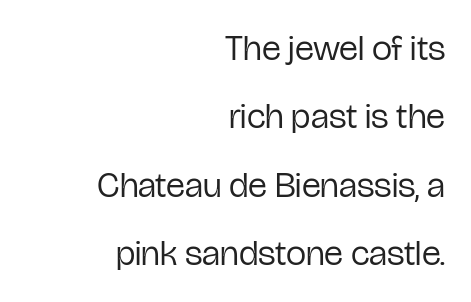
Q: Is the text bold? A: No.
Q: Is the text italic (slanted)? A: No, it is upright.
Q: Is the typeface a serif or a sans-serif typeface? A: Sans-serif.
Q: Is the text underlined? A: No.
Q: How is the paragraph aligned? A: Right-aligned.
Q: Is the spacing between letters normal or unusually wide? A: Normal.
Q: Is the spacing between lines tight, normal or loose? A: Loose.
Q: Width (condensed, normal, or wide)? A: Condensed.
Q: Stroke contrast? A: Low.
Q: x-height? A: Medium.
Q: Monospaced? A: No.
